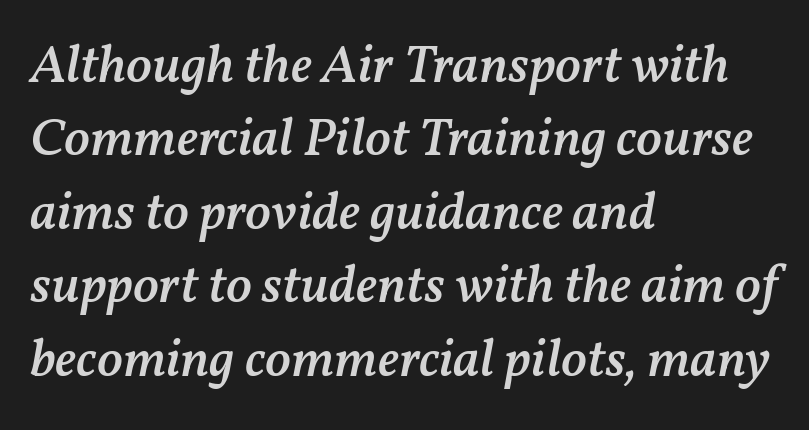
Q: Is the text bold? A: Semi-bold.
Q: Is the text italic (slanted)? A: Yes, it leans right by about 11 degrees.
Q: Is the text underlined? A: No.
Q: How is the paragraph aligned? A: Left-aligned.
Q: Is the spacing between letters normal or unusually wide? A: Normal.
Q: Is the spacing between lines tight, normal or loose? A: Normal.
Q: Width (condensed, normal, or wide)? A: Normal.
Q: Stroke contrast? A: Medium.
Q: x-height? A: Medium.
Q: Monospaced? A: No.
